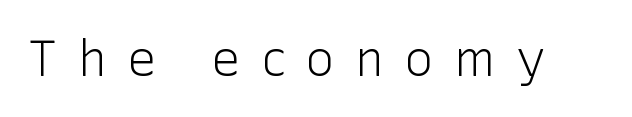
Rendered with straight, roman letterforms. The passage shown is typed in a proportional face where columns would drift. Words float on clear page, feet unadorned. Each letter's strokes conclude bluntly, with no projecting serifs. These glyphs show unthickened strokes, regular width or finer. Between one letter and the next there's a generous, obvious gap.
